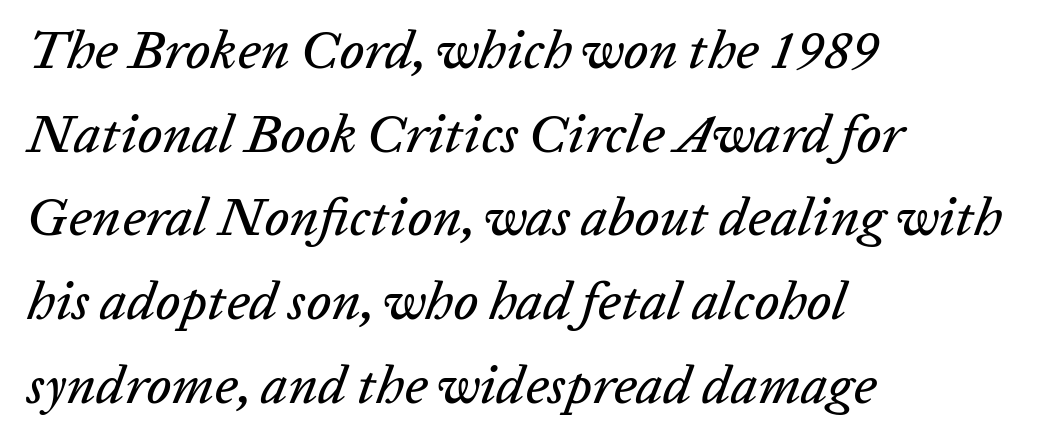
{"italic": "yes", "lean": "right", "slant_degrees": 20, "width": "normal", "stroke_contrast": "low", "x_height": "medium", "monospaced": "no", "underline": "no", "align": "left", "line_spacing": "normal", "line_spacing_ratio": 1.55, "letter_spacing": "normal", "letter_spacing_em": 0.0, "glyph_px": 54}
